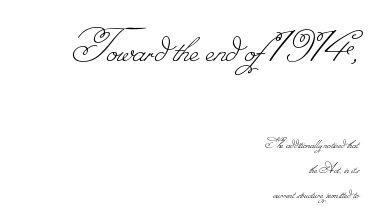
The image shows 49 px thin type; set right-aligned, normal line spacing (1.56x), normal letter spacing, not underlined; the first (top) block is 3.06x larger; low stroke contrast.
